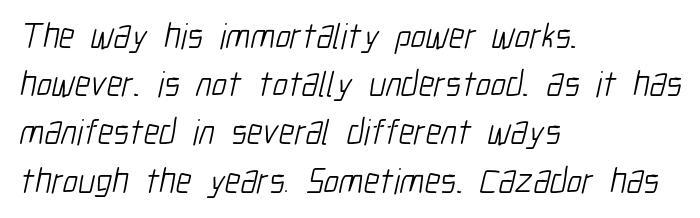
The image shows 36 px light, condensed sans-serif type; set left-aligned, normal line spacing (1.34x), normal letter spacing, not underlined; low stroke contrast and a medium x-height.
